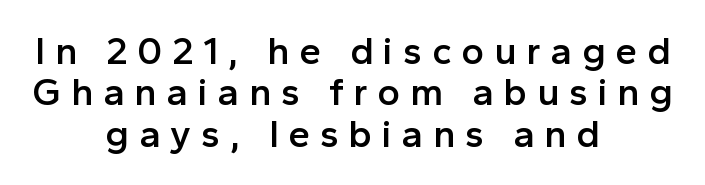
Posture: straight, roman, zero tilt. Note the varied advance widths — an 'i' is clearly narrower than an 'm'. The font family rendered here belongs to the sans-serif group. Look at the stroke-to-counter ratio: somewhat heavy, a semibold. Teacher's note: observe the equal gaps on both sides — that is centered alignment.
